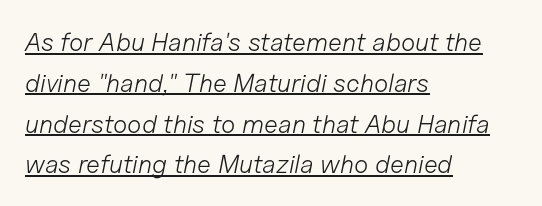
{"italic": "yes", "lean": "right", "slant_degrees": 11, "bold": "no", "underline": "yes", "align": "left", "line_spacing": "normal", "line_spacing_ratio": 1.57, "letter_spacing": "normal", "letter_spacing_em": 0.0, "glyph_px": 26}
